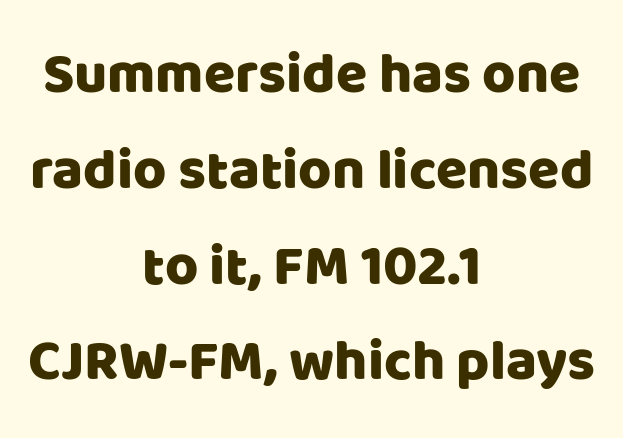
The image shows 57 px sans-serif type, upright; set centered, normal line spacing (1.68x), normal letter spacing, not underlined; low stroke contrast and a large x-height.
